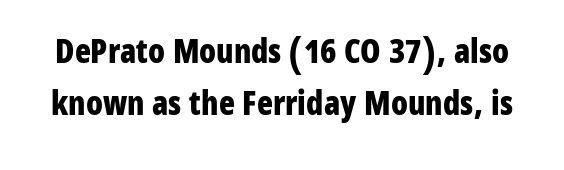
In terms of posture, this sample is upright. Line spacing here is normal. Quick note: underline off. A sans-serif font was chosen for this passage.
